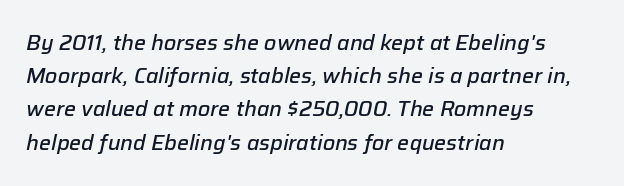
Summary of weight: moderately heavy, a semibold. The leading is moderate, giving the passage an even texture. This is oblique type, the kind used for emphasis or titles. The gap between lines stays unmarked. These lines are set flush left with a ragged right edge.
